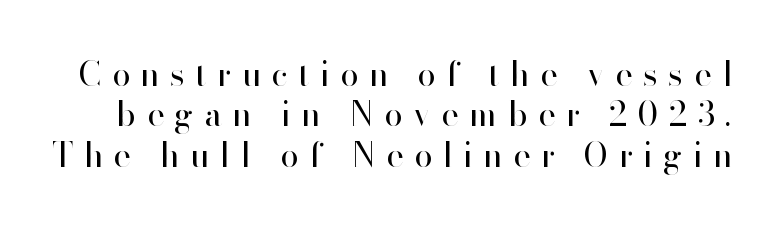
Every character sits straight up, as roman type does. The face used here is proportionally spaced, like ordinary book or web type. A typesetter would label this face a sans. Between one letter and the next there's a generous, obvious gap. Decoration check: the copy has no underline. Stems here are at most as thick as an everyday book face.
